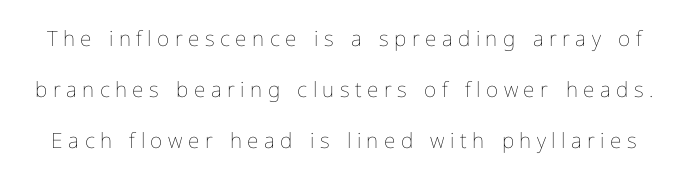
Q: Is the text bold? A: No.
Q: Is the text italic (slanted)? A: No, it is upright.
Q: Is the text underlined? A: No.
Q: Is the spacing between letters normal or unusually wide? A: Unusually wide.
Q: Is the spacing between lines tight, normal or loose? A: Loose.
